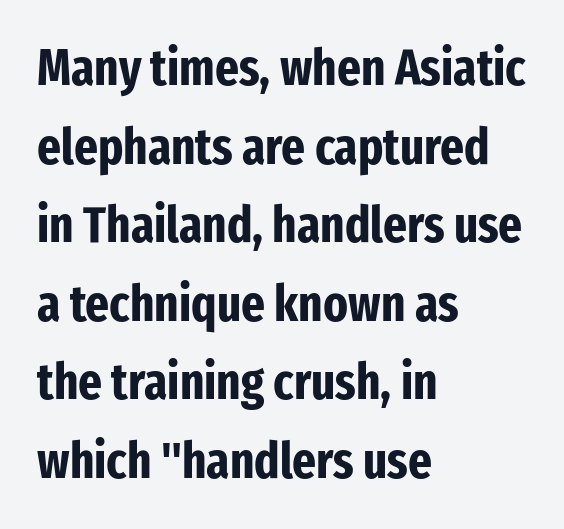
{"serif": "no", "italic": "no", "bold": "yes", "weight": "bold", "width": "condensed", "stroke_contrast": "low", "x_height": "medium", "monospaced": "no", "underline": "no", "align": "left", "line_spacing": "normal", "line_spacing_ratio": 1.54, "letter_spacing": "normal", "letter_spacing_em": 0.0, "glyph_px": 51}
